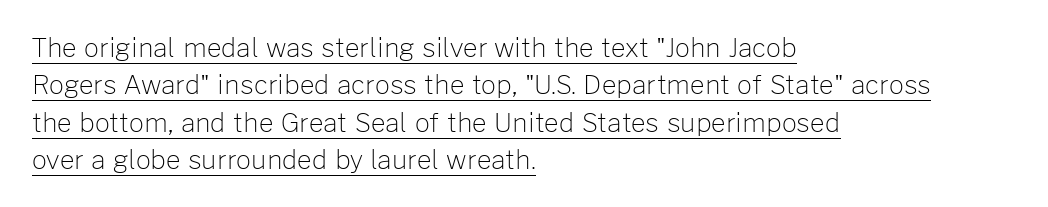
Q: Is the text bold? A: No.
Q: Is the text italic (slanted)? A: No, it is upright.
Q: Is the text underlined? A: Yes.
Q: How is the paragraph aligned? A: Left-aligned.
Q: Is the spacing between letters normal or unusually wide? A: Normal.
Q: Is the spacing between lines tight, normal or loose? A: Normal.
